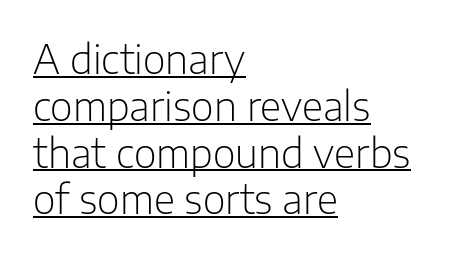
Each line of the rendering has a horizontal stroke beneath the glyphs. The axis of the letterforms is exactly vertical. Is the stroke heavy? The answer is a plain regular-or-lighter. Each letter keeps its own natural width here, so spacing adapts to shape. Stroke terminals: plain, sans-serif.
